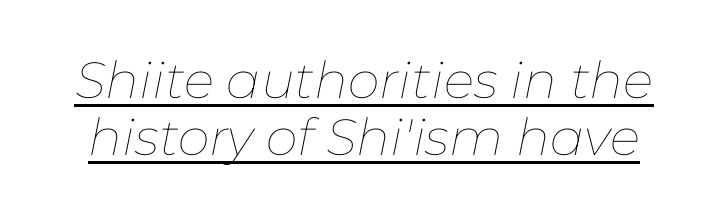
{"italic": "yes", "lean": "right", "slant_degrees": 11, "bold": "no", "weight": "thin", "width": "normal", "stroke_contrast": "low", "x_height": "medium", "monospaced": "no", "underline": "yes", "line_spacing": "tight", "line_spacing_ratio": 1.12, "letter_spacing": "normal", "letter_spacing_em": 0.0, "glyph_px": 51}
